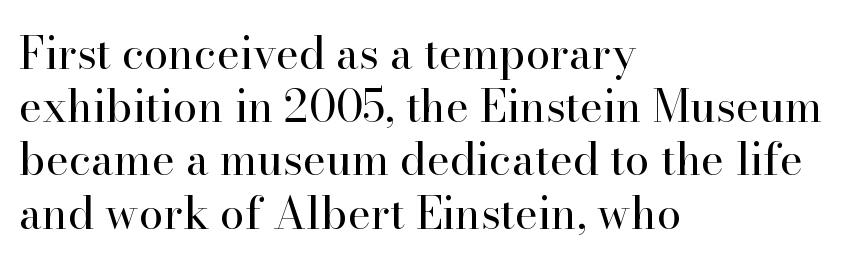
{"serif": "yes", "italic": "no", "bold": "no", "weight": "regular", "width": "normal", "stroke_contrast": "high", "x_height": "small", "monospaced": "no", "underline": "no", "align": "left", "line_spacing_ratio": 1.21, "letter_spacing": "normal", "letter_spacing_em": 0.0, "glyph_px": 44}
